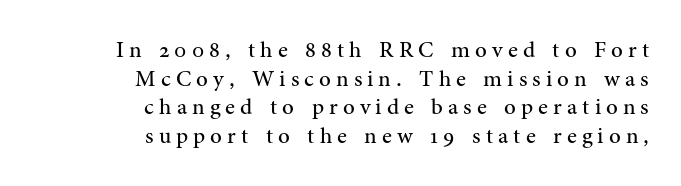
The image shows 23 px text type, upright; set right-aligned, line spacing 1.24x, unusually wide letter spacing (+0.22 em), not underlined.
